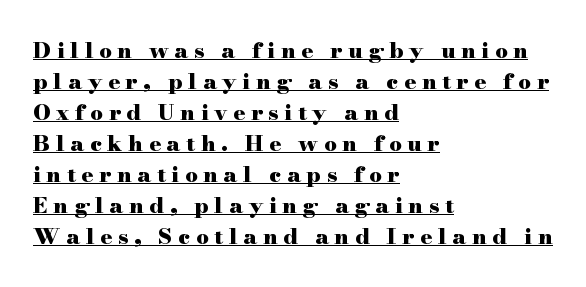
{"italic": "no", "bold": "yes", "underline": "yes", "align": "left", "line_spacing": "normal", "line_spacing_ratio": 1.41, "letter_spacing": "wide", "letter_spacing_em": 0.26, "glyph_px": 22}
